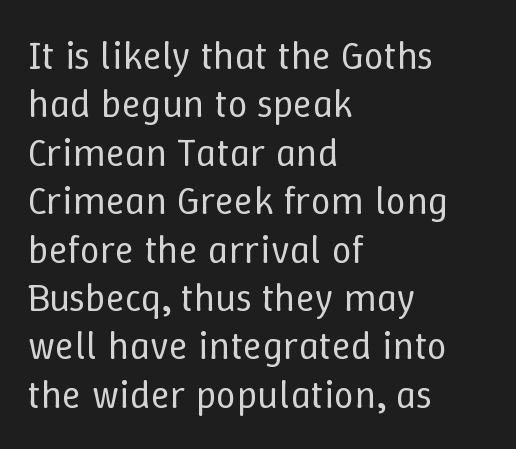
The image shows 40 px regular-weight type, upright; set left-aligned, line spacing 1.21x, normal letter spacing, not underlined; low stroke contrast and a medium x-height.
